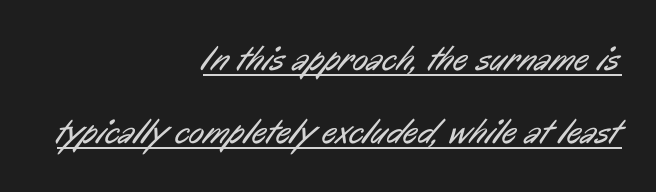
Q: Is the text bold? A: No.
Q: Is the typeface a serif or a sans-serif typeface? A: Sans-serif.
Q: Is the text underlined? A: Yes.
Q: How is the paragraph aligned? A: Right-aligned.
Q: Is the spacing between letters normal or unusually wide? A: Normal.
Q: Is the spacing between lines tight, normal or loose? A: Loose.
Q: Width (condensed, normal, or wide)? A: Condensed.
Q: Stroke contrast? A: Low.
Q: x-height? A: Medium.
Q: Monospaced? A: No.
